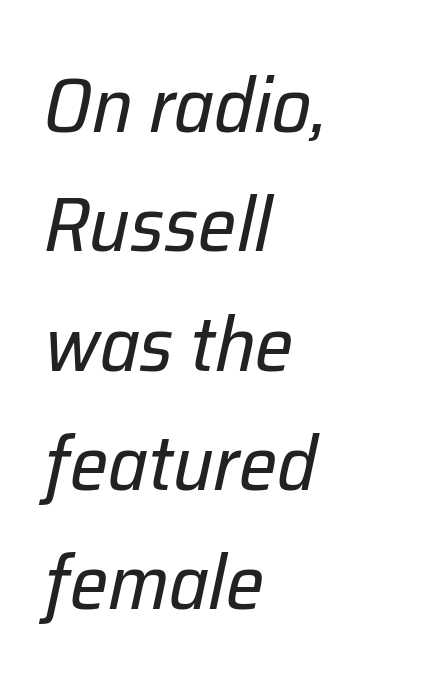
The image shows 77 px regular-weight type, italic (leaning right); set left-aligned, normal line spacing (1.55x), normal letter spacing, not underlined; low stroke contrast and a medium x-height.
